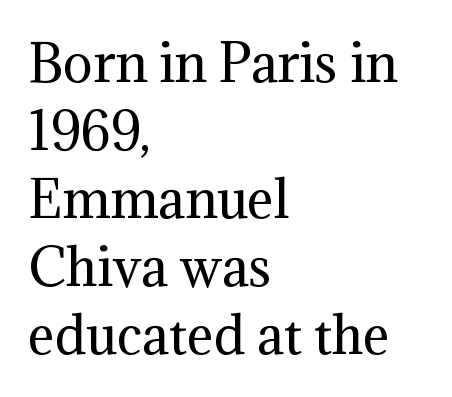
Classification — serif. Is this a fixed-width face? No — the glyphs have proportional, varying widths. Line starts are locked; line ends wander. If you drew a line through each stem, it would be perfectly vertical. The string is rendered with underlining switched off.
